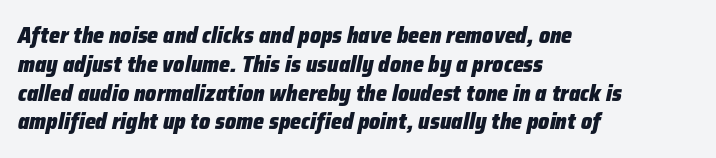
Q: Is the text bold? A: Yes.
Q: Is the text italic (slanted)? A: Yes, it leans right by about 12 degrees.
Q: Is the text underlined? A: No.
Q: How is the paragraph aligned? A: Left-aligned.
Q: Is the spacing between letters normal or unusually wide? A: Normal.
Q: Is the spacing between lines tight, normal or loose? A: Normal.
